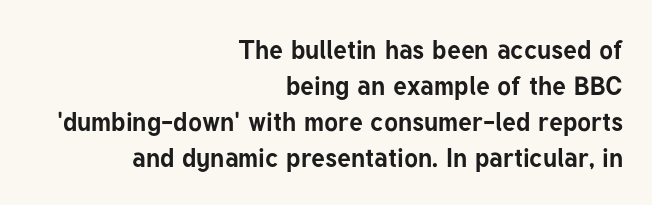
The rendering anchors every line to the right-hand side. The typography opts for an upright posture over an oblique one. Beneath every word, the page is bare. Caption: bold face, heavy strokes. These lines sit exactly where default settings would place them.
